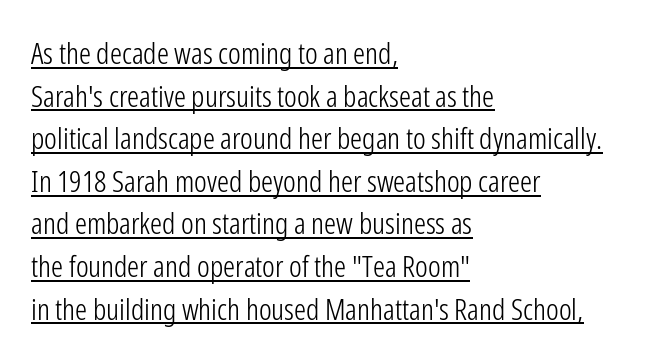
{"serif": "no", "italic": "no", "bold": "no", "weight": "light", "width": "condensed", "stroke_contrast": "low", "x_height": "medium", "monospaced": "no", "underline": "yes", "align": "left", "line_spacing": "normal", "line_spacing_ratio": 1.42, "letter_spacing": "normal", "letter_spacing_em": 0.0, "glyph_px": 30}
